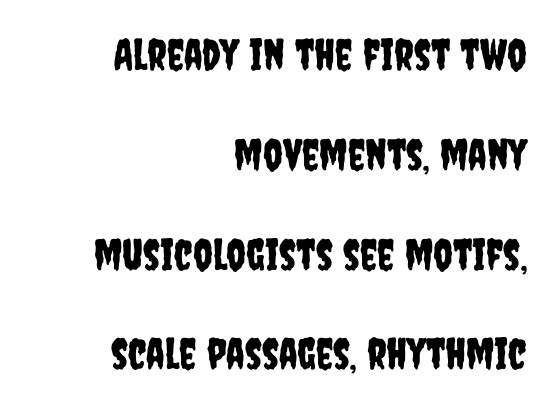
Q: Is the text italic (slanted)? A: No, it is upright.
Q: Is the typeface a serif or a sans-serif typeface? A: Sans-serif.
Q: Is the text underlined? A: No.
Q: How is the paragraph aligned? A: Right-aligned.
Q: Is the spacing between letters normal or unusually wide? A: Normal.
Q: Is the spacing between lines tight, normal or loose? A: Loose.
Q: Width (condensed, normal, or wide)? A: Condensed.
Q: Stroke contrast? A: Low.
Q: x-height? A: Large.
Q: Monospaced? A: No.
